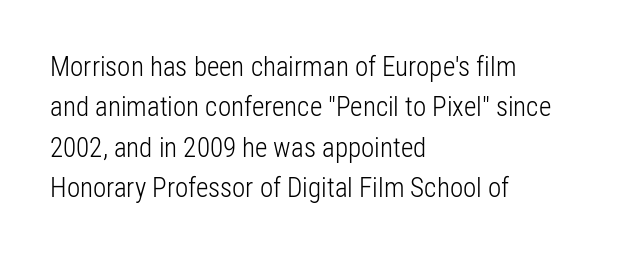
{"italic": "no", "bold": "no", "underline": "no", "align": "left", "line_spacing": "normal", "line_spacing_ratio": 1.5, "letter_spacing": "normal", "letter_spacing_em": 0.0, "glyph_px": 27}
